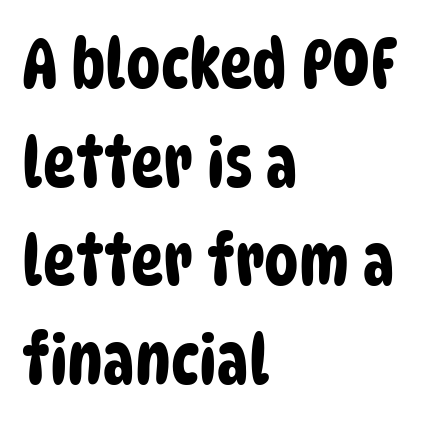
Looks like regular typesetting: each glyph gets only the width it needs. Look at the tracking — it's just the regular setting, nothing added. Grotesque or geometric, the face here clearly has no serifs. These lines sit exactly where default settings would place them. Short and long lines alike share a common starting point at left. The gap between lines stays unmarked.
